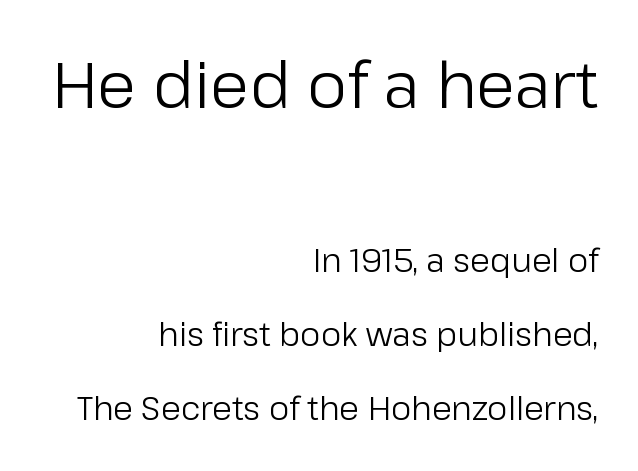
Scale decreases going downward across the two blocks. Unbolded letterforms with no extra heft. The face used here is proportionally spaced, like ordinary book or web type. Line spacing here is loose. The type family on display is of the sans-serif kind.
